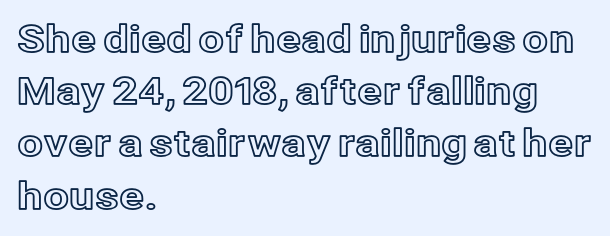
Character widths vary here, with narrow letters taking less room than wide ones. Unmarked baselines from the first word to the last. This sample keeps an unexceptional amount of space between lines. Does the copy run flush right? No — it runs flush left. The tracking reads as untouched default to a designer's eye. Do the letters lean? They stand straight.
